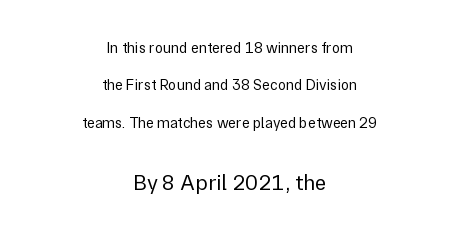
The letters stand straight up with perfectly vertical stems. This sample uses plain, unmodified letter spacing. Bold? No — there's no thickening of the strokes. The rag falls on both sides of this text block equally.
